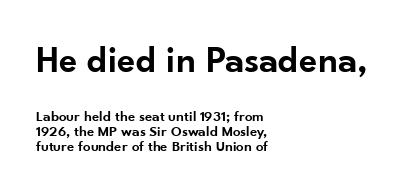
On the weight axis this lands at semibold, roughly 600. One-word summary of the alignment: left. These lines keep a tight, regular rhythm from letter to letter. Bigger letters appear in the top chunk; the bottom chunk is reduced. To sum up the face: it is a sans, with no serifs. No italicization has been applied; the sample stays upright.
